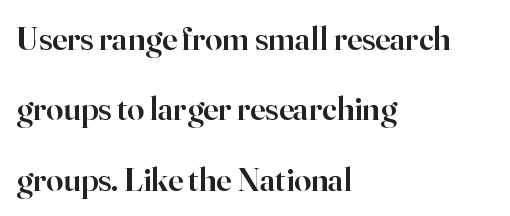
The font is running at a semibold setting, under full bold. Glyph-to-glyph distance matches everyday printed text. Is this a sans? No — the strokes have serifs. Honestly, there is no underline to notice here at all.
